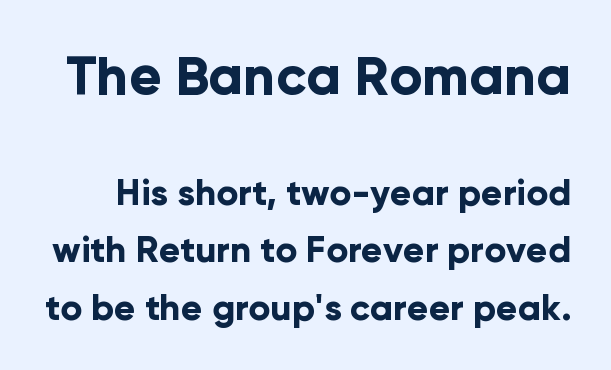
{"serif": "no", "italic": "no", "bold": "yes", "weight": "bold", "width": "normal", "stroke_contrast": "low", "x_height": "medium", "monospaced": "no", "underline": "no", "line_spacing": "normal", "line_spacing_ratio": 1.59, "letter_spacing": "normal", "letter_spacing_em": 0.0, "larger_block": "first", "size_ratio": 1.5, "glyph_px": 54}
